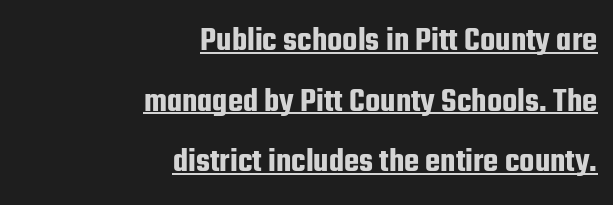
Notice how the passage keeps a crisp vertical edge on the right only. Characters follow at the spacing the type designer built in. The letters advance in unequal steps, a hallmark of proportional type. Rendered with straight, roman letterforms. Underlining? Definitely there.
